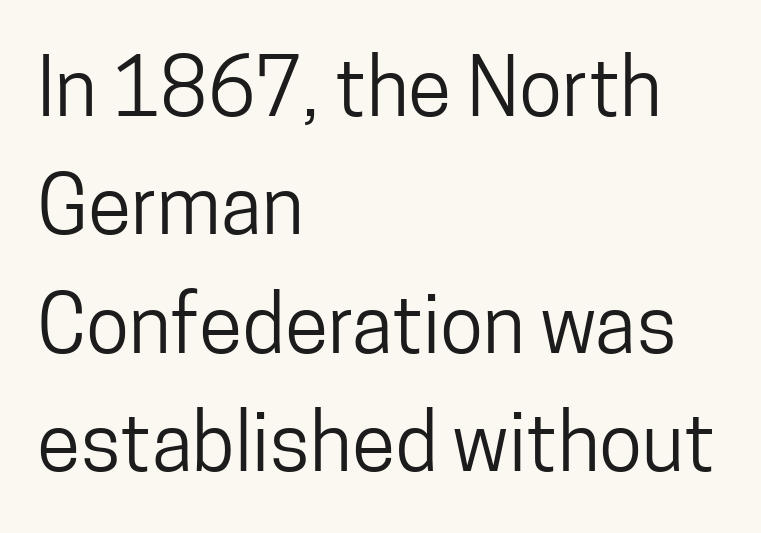
The image shows 79 px condensed sans-serif type, upright; set left-aligned, normal line spacing (1.5x), normal letter spacing, not underlined; low stroke contrast and a medium x-height.
